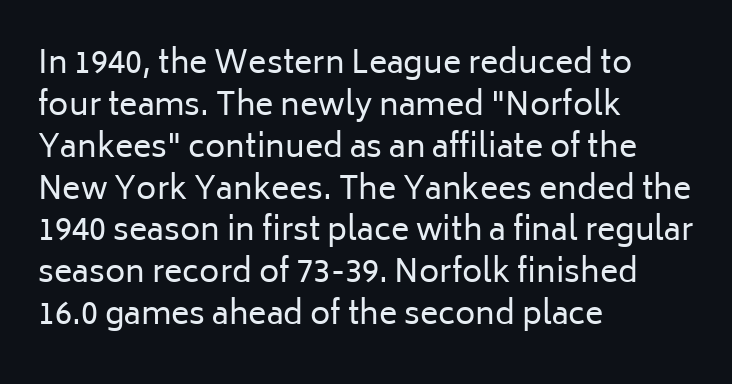
{"serif": "no", "italic": "no", "bold": "no", "weight": "regular", "width": "normal", "stroke_contrast": "low", "x_height": "medium", "monospaced": "no", "underline": "no", "align": "left", "line_spacing": "normal", "line_spacing_ratio": 1.35, "letter_spacing": "normal", "letter_spacing_em": 0.0, "glyph_px": 31}
